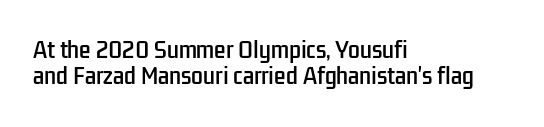
A typesetter would call this leading conventional body-copy spacing. Upright lettering throughout. This rendering uses left alignment, leaving the right contour irregular. The letterforms sit shoulder to shoulder at normal distance. Decoration check: the copy has no underline.
